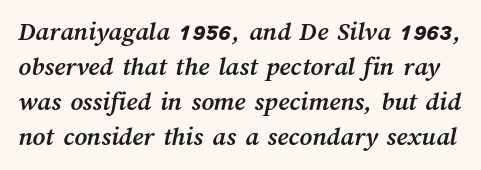
Q: Is the text bold? A: Yes.
Q: Is the text underlined? A: No.
Q: Is the spacing between letters normal or unusually wide? A: Normal.
Q: Is the spacing between lines tight, normal or loose? A: Normal.
